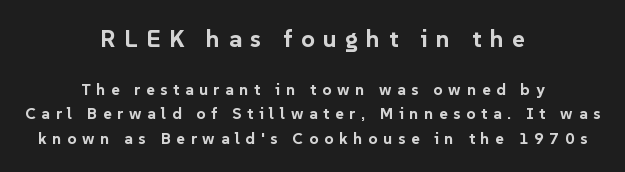
The image shows 24 px bold type, upright; set centered, normal line spacing (1.53x), unusually wide letter spacing (+0.36 em), not underlined; the first (top) block is 1.5x larger.
